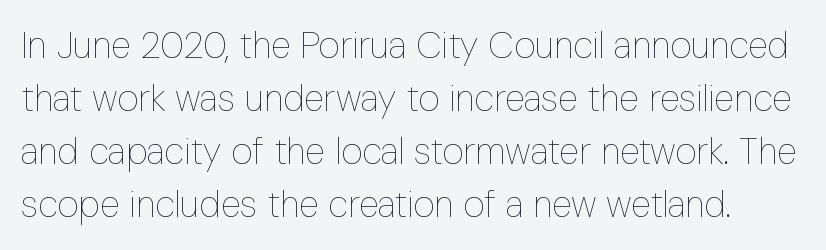
The image shows 37 px thin, condensed type, upright; set normal line spacing (1.43x), normal letter spacing, not underlined; low stroke contrast and a medium x-height.
